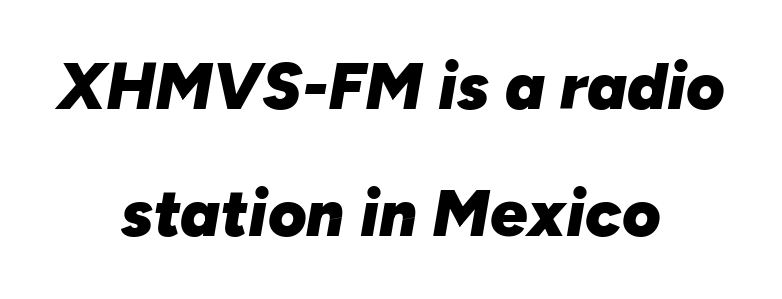
Is the letter spacing exaggerated? No — it looks like the ordinary default. Designer's note — italics engaged. Each row of text sits above clean, open space. Is this a fixed-width face? No — the glyphs have proportional, varying widths. Caption: multi-line text, centered on the measure. Typesetter's note: full bold, strokes at maximum text heaviness.
